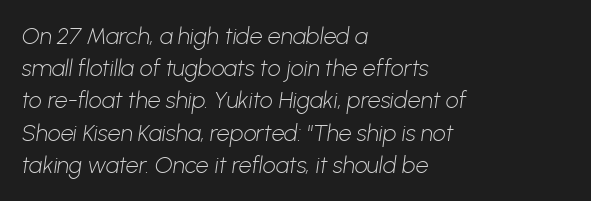
{"bold": "no", "underline": "no", "align": "left", "line_spacing": "normal", "line_spacing_ratio": 1.4, "letter_spacing": "normal", "letter_spacing_em": 0.0, "glyph_px": 23}
